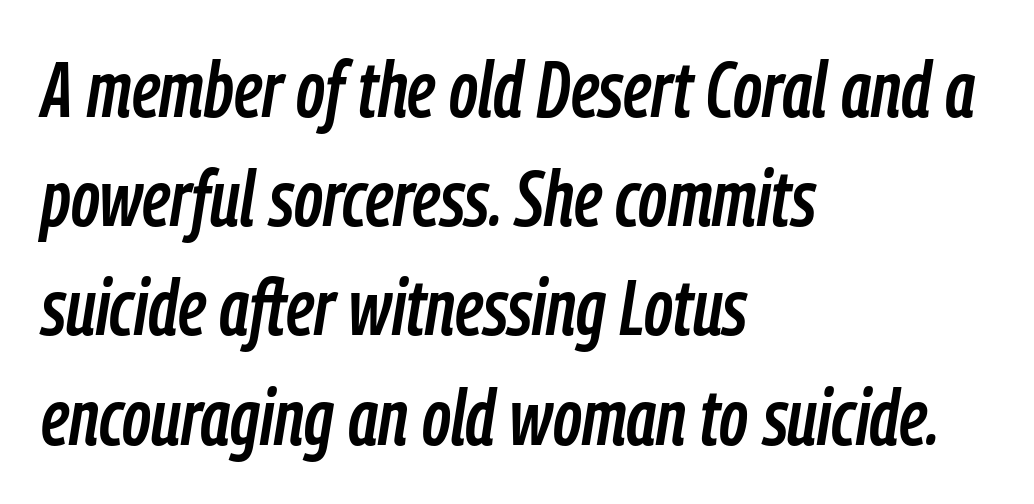
Q: Is the text italic (slanted)? A: Yes, it leans right by about 9 degrees.
Q: Is the text underlined? A: No.
Q: How is the paragraph aligned? A: Left-aligned.
Q: Is the spacing between letters normal or unusually wide? A: Normal.
Q: Is the spacing between lines tight, normal or loose? A: Normal.
Q: Width (condensed, normal, or wide)? A: Condensed.
Q: Stroke contrast? A: Low.
Q: x-height? A: Medium.
Q: Monospaced? A: No.
